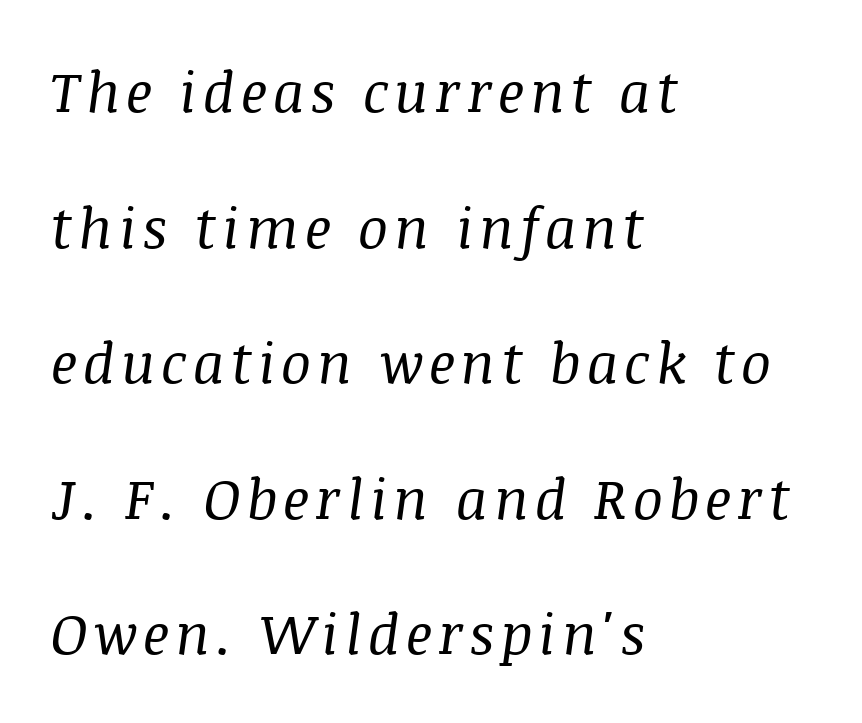
Q: Is the text bold? A: No.
Q: Is the text italic (slanted)? A: Yes, it leans right by about 8 degrees.
Q: Is the typeface a serif or a sans-serif typeface? A: Serif.
Q: Is the text underlined? A: No.
Q: How is the paragraph aligned? A: Left-aligned.
Q: Is the spacing between lines tight, normal or loose? A: Loose.
Q: Width (condensed, normal, or wide)? A: Normal.
Q: Stroke contrast? A: Medium.
Q: x-height? A: Large.
Q: Monospaced? A: No.
